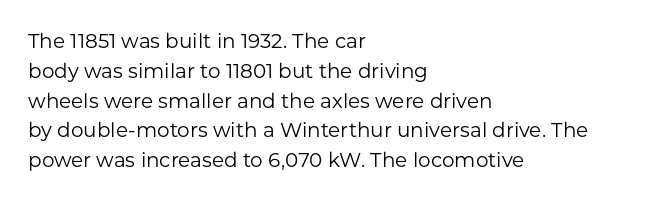
The image shows 20 px text type, upright; set left-aligned, normal line spacing (1.49x), normal letter spacing, not underlined.
